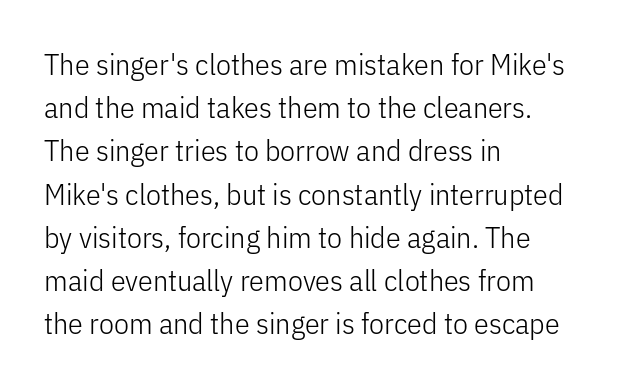
The image shows 30 px light, condensed sans-serif type, upright; set left-aligned, normal line spacing (1.44x), normal letter spacing, not underlined; low stroke contrast and a medium x-height.
